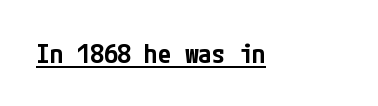
The gaps between neighbouring characters are ordinary and unremarkable. Summary of weight: moderately heavy, a semibold. The glyphs are accompanied by a horizontal stroke just below them. Ascenders rise straight up at ninety degrees.
